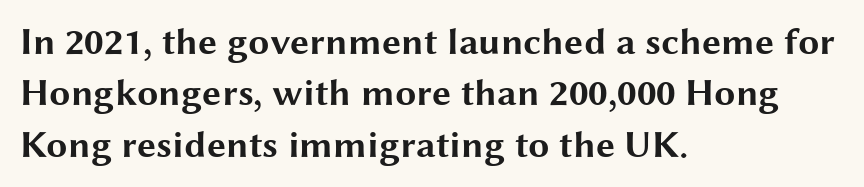
The rendering uses natural spacing where letterforms have individual widths. Nobody drew a line under any word here. The passage shown is typeset with a sans-serif family. The type sits square on the baseline with zero lean. Students, note that the glyphs here touch the page at normal intervals. A normal amount of white space separates one row of letters from the next.
